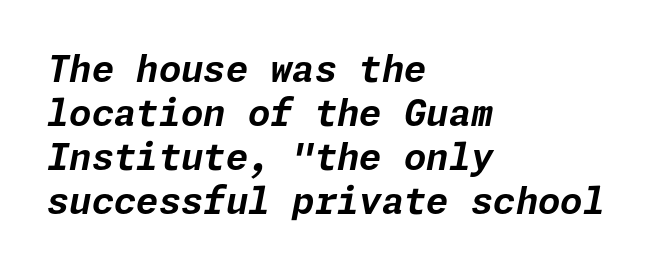
Q: Is the text bold? A: Yes.
Q: Is the text italic (slanted)? A: Yes, it leans right by about 11 degrees.
Q: Is the text underlined? A: No.
Q: How is the paragraph aligned? A: Left-aligned.
Q: Is the spacing between letters normal or unusually wide? A: Normal.
Q: Width (condensed, normal, or wide)? A: Normal.
Q: Stroke contrast? A: Low.
Q: x-height? A: Medium.
